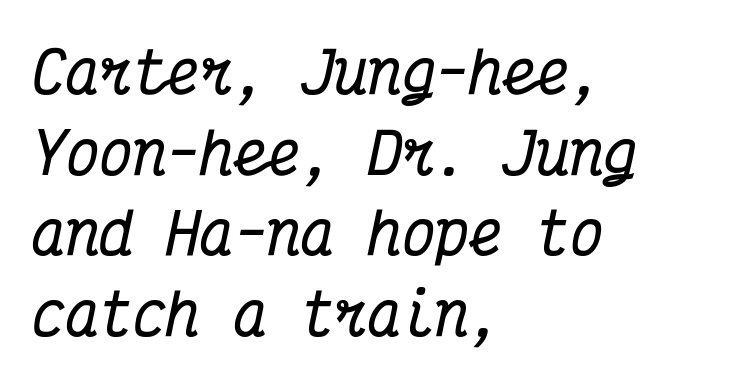
The image shows 56 px bold, condensed serif type, italic (leaning right), monospaced; set left-aligned, normal line spacing (1.44x), normal letter spacing, not underlined; medium stroke contrast and a medium x-height.
